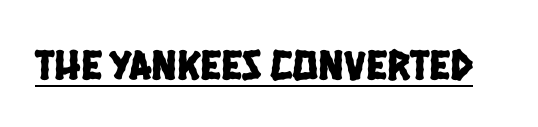
{"serif": "no", "width": "condensed", "stroke_contrast": "low", "x_height": "large", "monospaced": "no", "underline": "yes", "letter_spacing": "normal", "letter_spacing_em": 0.0, "glyph_px": 43}
